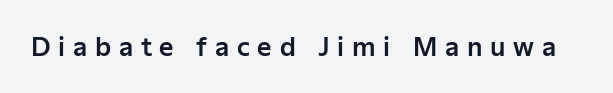
Descenders hang freely into open space. Glyph-to-glyph distance is far greater than everyday printed text. Posture: upright roman.
